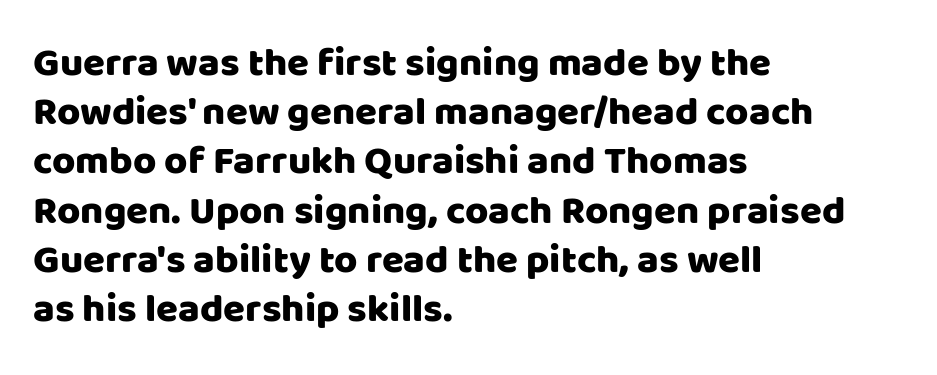
{"serif": "no", "italic": "no", "width": "normal", "stroke_contrast": "low", "x_height": "large", "monospaced": "no", "underline": "no", "align": "left", "line_spacing_ratio": 1.23, "letter_spacing": "normal", "letter_spacing_em": 0.0, "glyph_px": 40}
